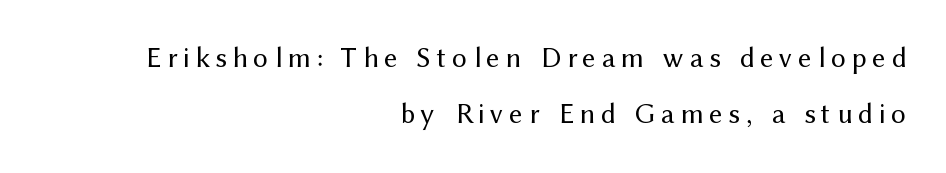
Q: Is the text bold? A: No.
Q: Is the text italic (slanted)? A: No, it is upright.
Q: Is the typeface a serif or a sans-serif typeface? A: Sans-serif.
Q: Is the text underlined? A: No.
Q: How is the paragraph aligned? A: Right-aligned.
Q: Is the spacing between letters normal or unusually wide? A: Unusually wide.
Q: Is the spacing between lines tight, normal or loose? A: Loose.
Q: Width (condensed, normal, or wide)? A: Normal.
Q: Stroke contrast? A: Medium.
Q: x-height? A: Medium.
Q: Monospaced? A: No.
